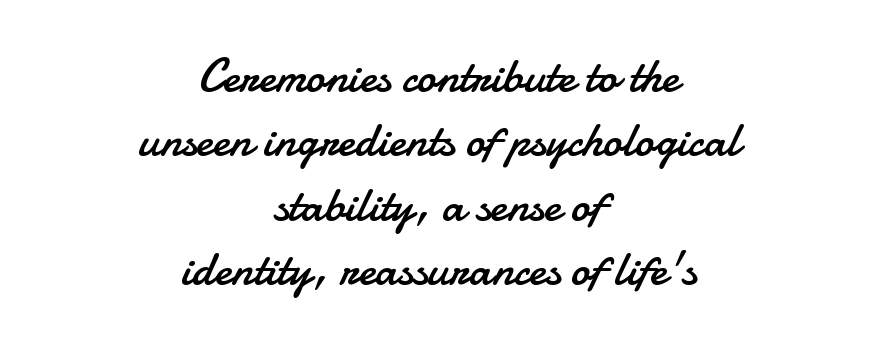
Between one letter and the next there's only the usual sliver of space. Leading: standard. Letterform terminals end flat and unadorned throughout the passage. The setting favours the middle, as headings and verse often do.
